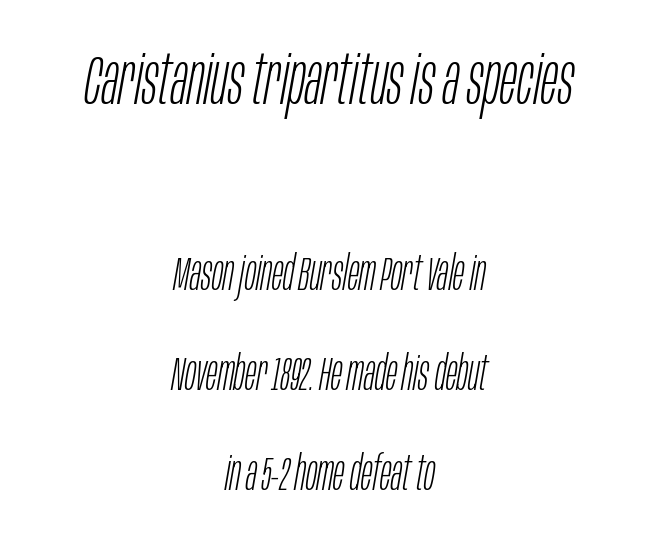
The image shows 70 px light, condensed type, italic (leaning right); set centered, loose line spacing (2.12x), normal letter spacing, not underlined; the first (top) block is 1.49x larger; low stroke contrast and a large x-height.
